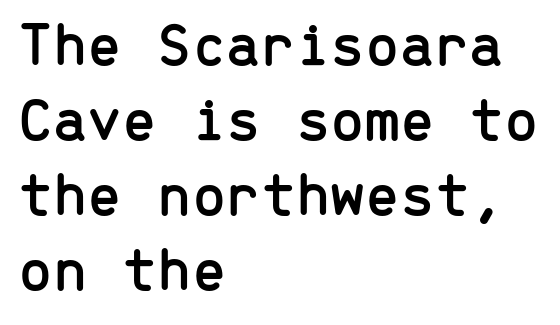
{"serif": "no", "italic": "no", "width": "normal", "stroke_contrast": "low", "x_height": "medium", "monospaced": "yes", "underline": "no", "align": "left", "line_spacing_ratio": 1.21, "letter_spacing": "normal", "letter_spacing_em": 0.0, "glyph_px": 62}
